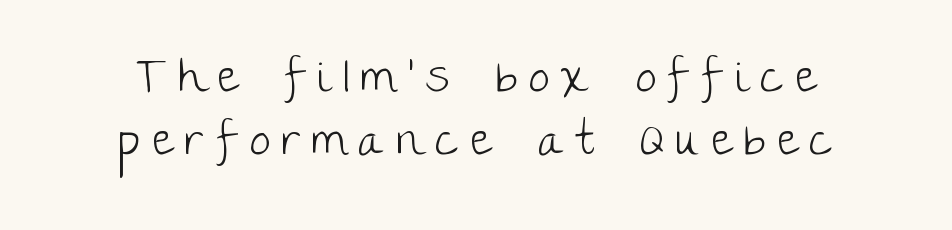
{"serif": "no", "italic": "no", "bold": "no", "weight": "light", "width": "normal", "stroke_contrast": "low", "x_height": "large", "monospaced": "no", "underline": "no", "align": "center", "line_spacing": "normal", "line_spacing_ratio": 1.35, "letter_spacing": "wide", "letter_spacing_em": 0.24, "glyph_px": 47}
